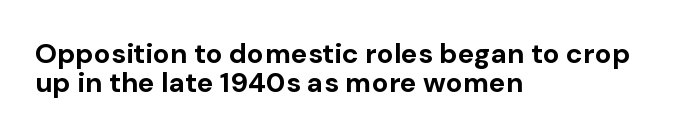
{"serif": "no", "italic": "no", "bold": "yes", "weight": "bold", "width": "normal", "stroke_contrast": "low", "x_height": "medium", "monospaced": "no", "underline": "no", "align": "left", "line_spacing": "tight", "line_spacing_ratio": 1.05, "letter_spacing": "normal", "letter_spacing_em": 0.0, "glyph_px": 28}
